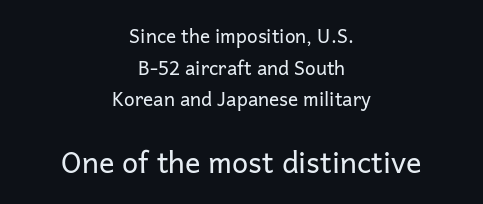
{"serif": "no", "italic": "no", "bold": "no", "weight": "regular", "width": "normal", "stroke_contrast": "low", "x_height": "medium", "monospaced": "no", "underline": "no", "align": "center", "line_spacing": "normal", "line_spacing_ratio": 1.66, "letter_spacing": "normal", "letter_spacing_em": 0.0, "larger_block": "second", "size_ratio": 1.53, "glyph_px": 29}
